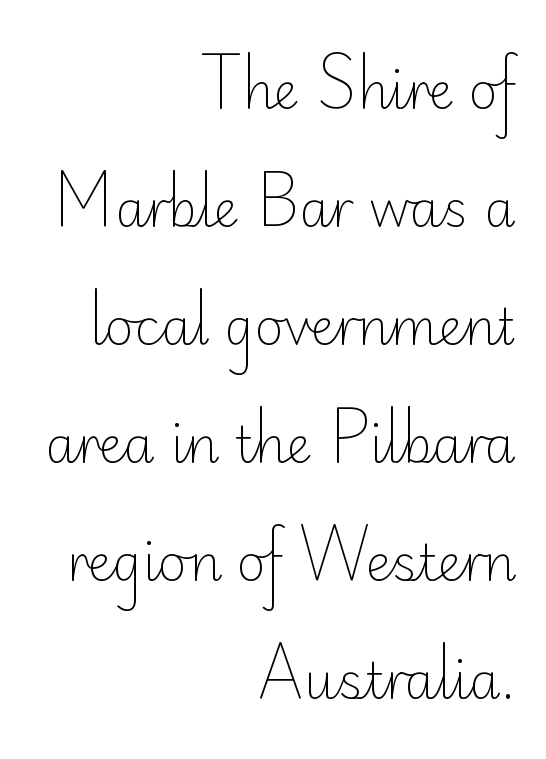
The image shows 50 px light sans-serif type, upright; set right-aligned, loose line spacing (2.36x), normal letter spacing, not underlined; low stroke contrast and a small x-height.
